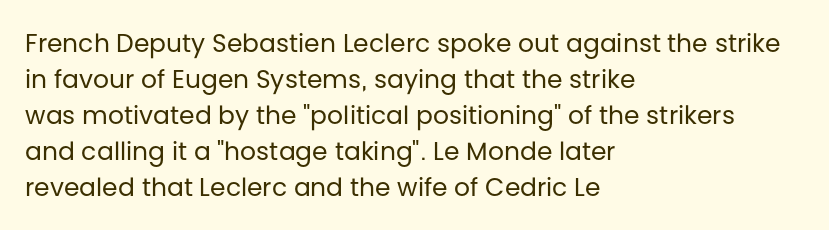
The rendering anchors every line to the left-hand side. Words appear dense and cohesive because spacing is normal. Does the leading feel generous? No, just average. A quiet, ordinary-to-light weight characterises the typeface.
